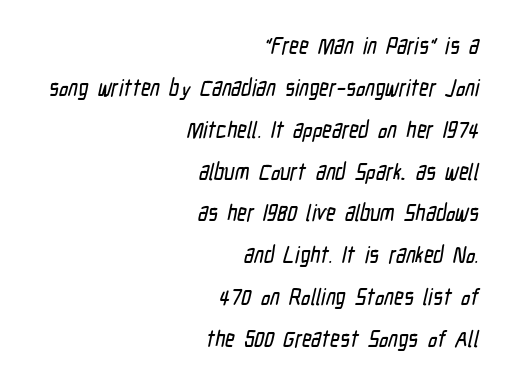
The image shows 23 px text type; set right-aligned, line spacing 1.82x, normal letter spacing, not underlined.
